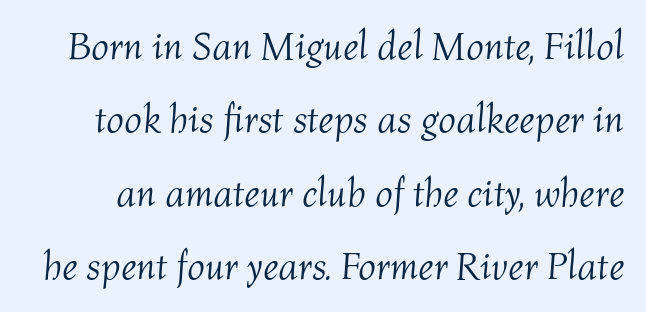
The image shows 39 px light type, italic (leaning right); set line spacing 1.88x, normal letter spacing, not underlined; medium stroke contrast and a medium x-height.
